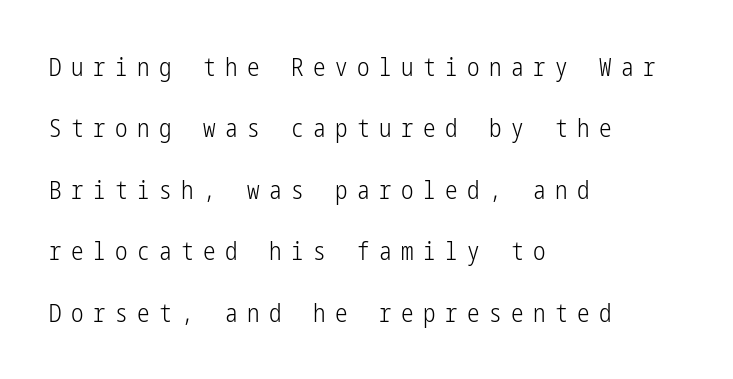
Q: Is the text bold? A: No.
Q: Is the text italic (slanted)? A: No, it is upright.
Q: Is the text underlined? A: No.
Q: How is the paragraph aligned? A: Left-aligned.
Q: Is the spacing between letters normal or unusually wide? A: Unusually wide.
Q: Is the spacing between lines tight, normal or loose? A: Loose.
